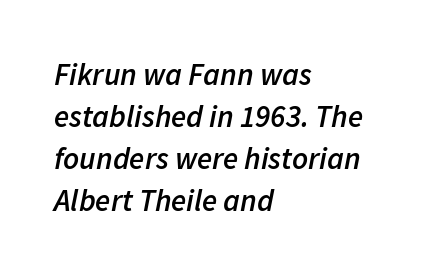
The image shows 31 px semibold type, italic (leaning right); set left-aligned, normal line spacing (1.35x), normal letter spacing, not underlined; low stroke contrast and a medium x-height.
